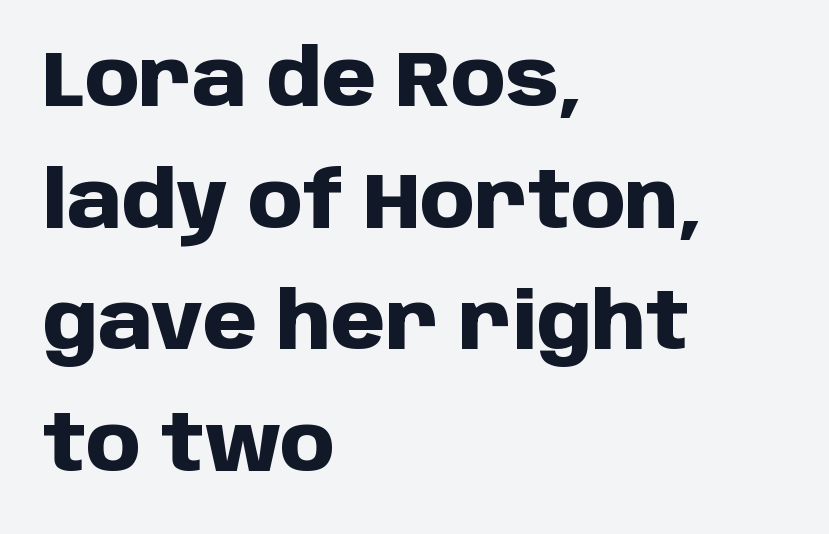
Nobody drew a line under any word here. Caption: bold face, heavy strokes. Each new line begins a customary step beneath the previous one. Proportional: the letters do not fall into vertical columns. Font category for this specimen: sans-serif.
